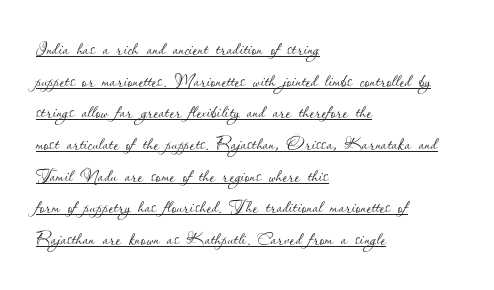
The image shows 24 px text type; set left-aligned, normal line spacing (1.32x), normal letter spacing, underlined.
